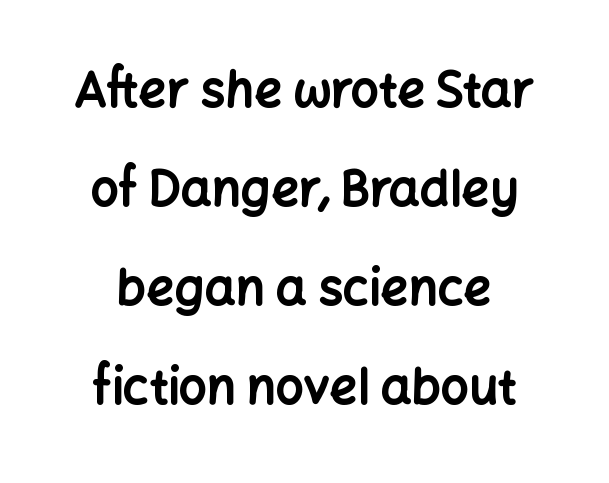
The image shows 49 px bold sans-serif type, upright; set centered, loose line spacing (2.02x), normal letter spacing, not underlined; low stroke contrast and a medium x-height.
